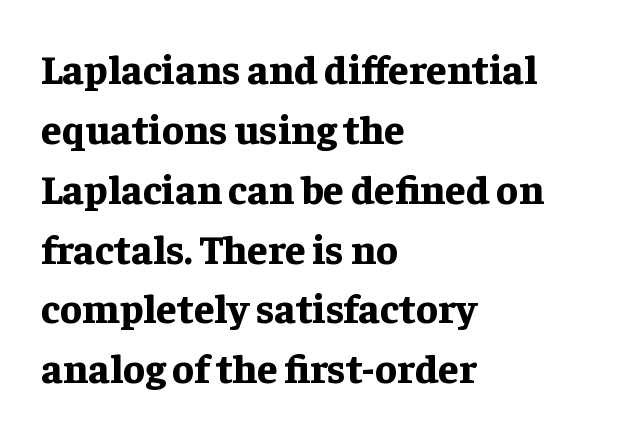
Note the varied advance widths — an 'i' is clearly narrower than an 'm'. The lettering holds an erect, upright posture throughout. This block has exactly the height ordinary leading produces. Line starts are locked; line ends wander.
